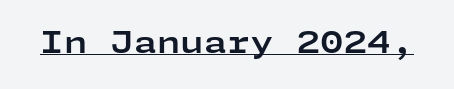
The image shows 30 px bold, wide sans-serif type, upright; set normal letter spacing, underlined; low stroke contrast and a medium x-height.
